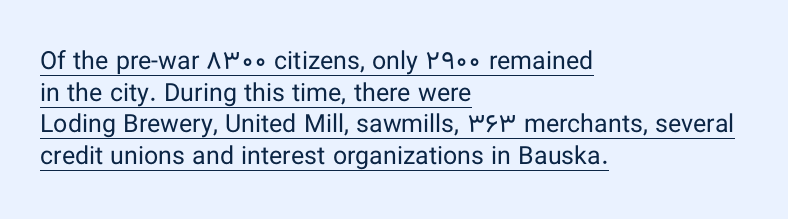
{"italic": "no", "bold": "no", "underline": "yes", "align": "left", "line_spacing": "normal", "line_spacing_ratio": 1.27, "letter_spacing": "normal", "letter_spacing_em": 0.0, "glyph_px": 25}
